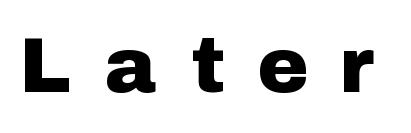
Here the glyphs are tracked loosely, breaking word shapes into spaced letters. The passage shown is typed in a proportional face where columns would drift. Italic? Not at all — the glyphs are vertical. Letters rest on an invisible, unmarked baseline. Stroke terminals: plain, sans-serif.
